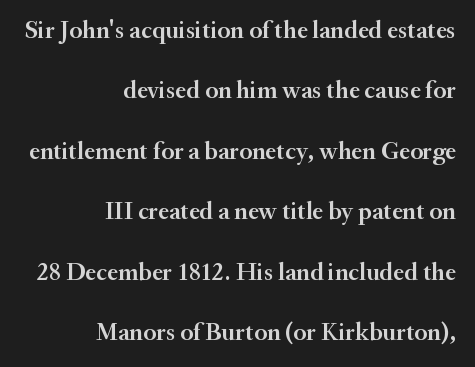
The image shows 25 px text type, upright; set right-aligned, loose line spacing (2.42x), normal letter spacing, not underlined.
